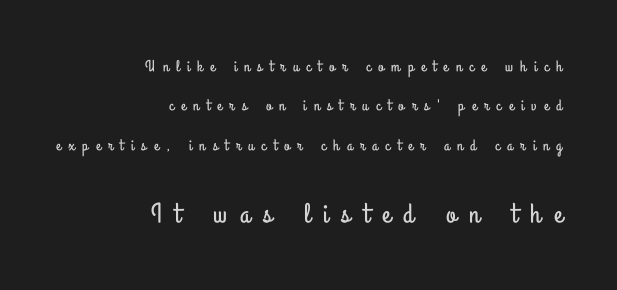
Vertical spacing — loose. Lines of text with bare space underneath. Honestly, the letter spacing is so wide it's the main thing you notice. The typography opts for an upright posture over an oblique one. Layout note: lines flush right. Typographically, this falls in the sans-serif category.
